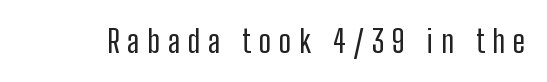
The image shows 31 px regular-weight, condensed sans-serif type, upright; set unusually wide letter spacing (+0.25 em), not underlined; low stroke contrast and a medium x-height.
